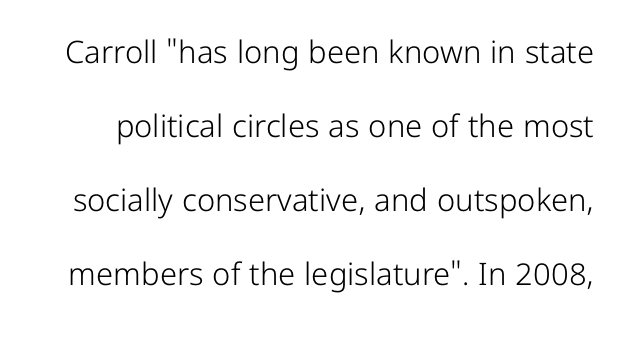
Q: Is the text bold? A: No.
Q: Is the text italic (slanted)? A: No, it is upright.
Q: Is the typeface a serif or a sans-serif typeface? A: Sans-serif.
Q: Is the text underlined? A: No.
Q: Is the spacing between letters normal or unusually wide? A: Normal.
Q: Is the spacing between lines tight, normal or loose? A: Loose.
Q: Width (condensed, normal, or wide)? A: Normal.
Q: Stroke contrast? A: Low.
Q: x-height? A: Medium.
Q: Monospaced? A: No.
